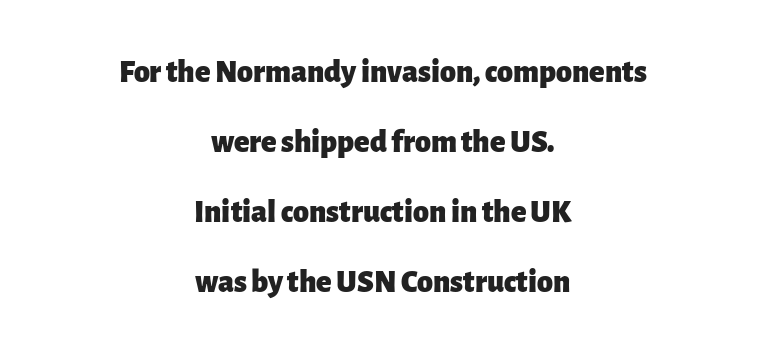
Q: Is the text bold? A: Yes.
Q: Is the text italic (slanted)? A: No, it is upright.
Q: Is the typeface a serif or a sans-serif typeface? A: Sans-serif.
Q: Is the text underlined? A: No.
Q: How is the paragraph aligned? A: Centered.
Q: Is the spacing between letters normal or unusually wide? A: Normal.
Q: Is the spacing between lines tight, normal or loose? A: Loose.
Q: Width (condensed, normal, or wide)? A: Normal.
Q: Stroke contrast? A: Low.
Q: x-height? A: Medium.
Q: Monospaced? A: No.
